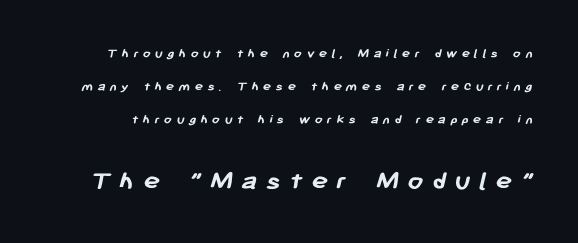
Q: Is the text bold? A: Yes.
Q: Is the typeface a serif or a sans-serif typeface? A: Sans-serif.
Q: Is the text underlined? A: No.
Q: Is the spacing between letters normal or unusually wide? A: Unusually wide.
Q: Is the spacing between lines tight, normal or loose? A: Loose.
Q: Which block of text is set in a larger size, the first (top) or the second (bottom)? A: The second (bottom) one.
Q: Width (condensed, normal, or wide)? A: Normal.
Q: Stroke contrast? A: Low.
Q: x-height? A: Medium.
Q: Monospaced? A: No.
